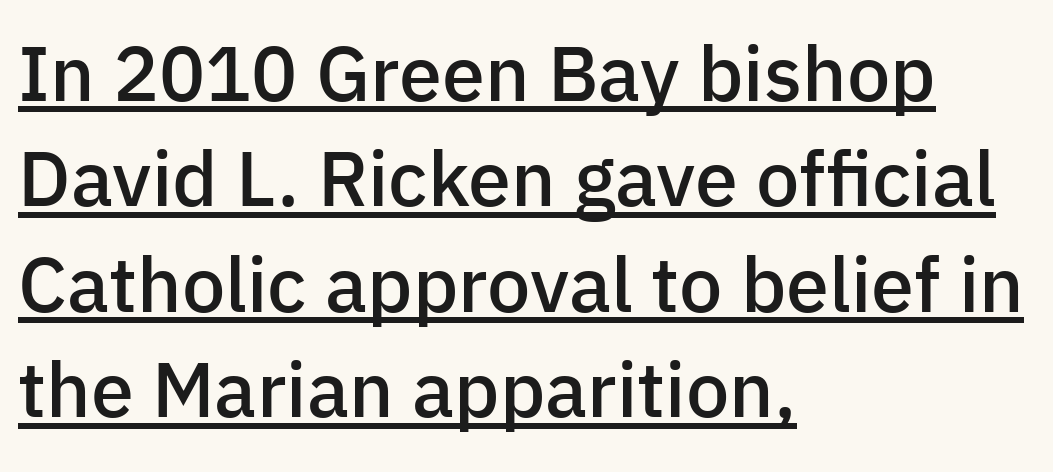
{"serif": "no", "italic": "no", "bold": "semi", "weight": "semibold", "width": "normal", "stroke_contrast": "low", "x_height": "medium", "monospaced": "no", "underline": "yes", "align": "left", "line_spacing": "normal", "line_spacing_ratio": 1.37, "letter_spacing": "normal", "letter_spacing_em": 0.0, "glyph_px": 77}
